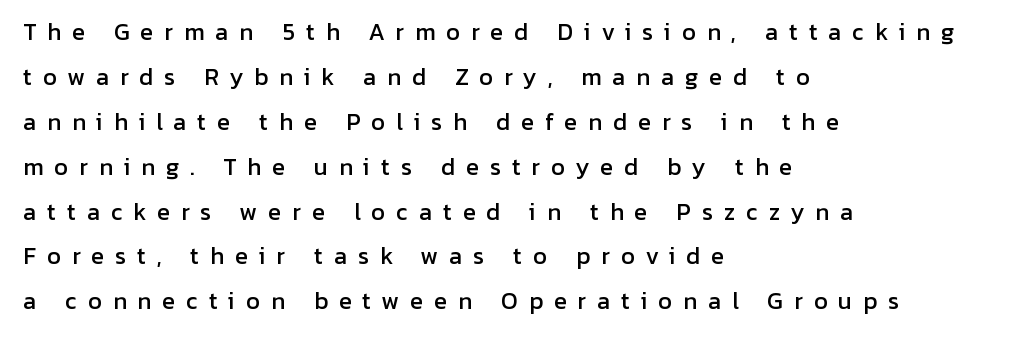
{"italic": "no", "underline": "no", "align": "left", "line_spacing": "loose", "line_spacing_ratio": 2.04, "letter_spacing": "wide", "letter_spacing_em": 0.49, "glyph_px": 22}
